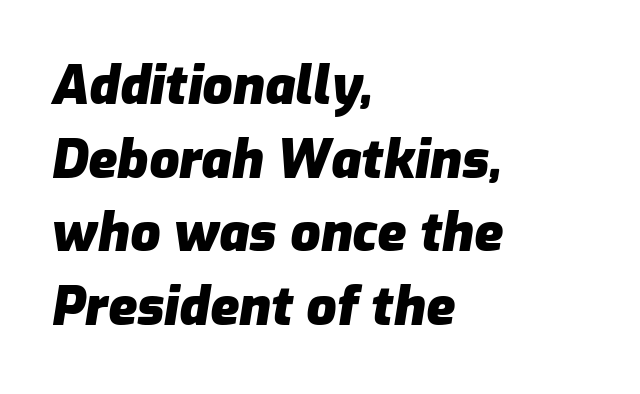
Looking at the ascenders, they clearly lean. Any mark beneath the type? The region is blank. What weight is shown? A full bold with thick strokes. Each letter keeps its own natural width here, so spacing adapts to shape.
